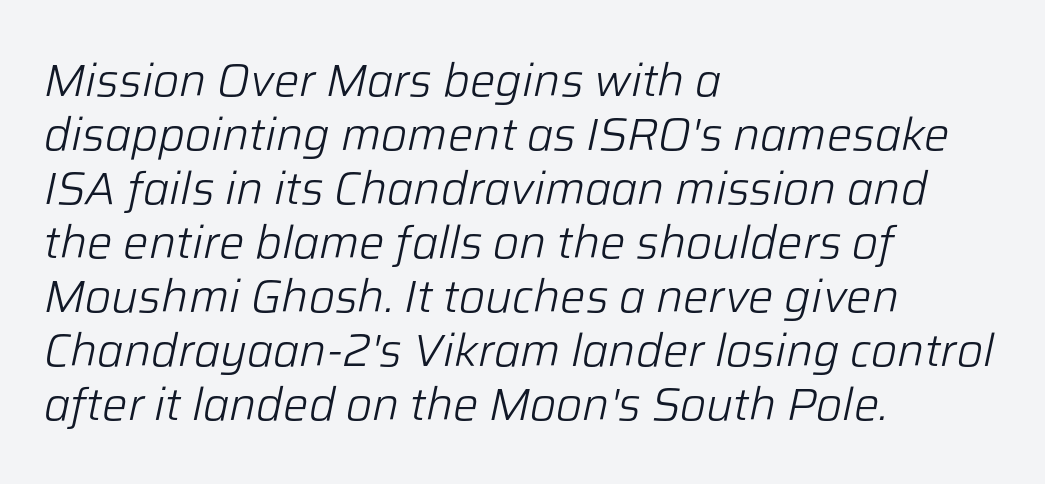
The image shows 45 px light type, italic (leaning right); set left-aligned, line spacing 1.2x, normal letter spacing, not underlined; low stroke contrast and a medium x-height.
